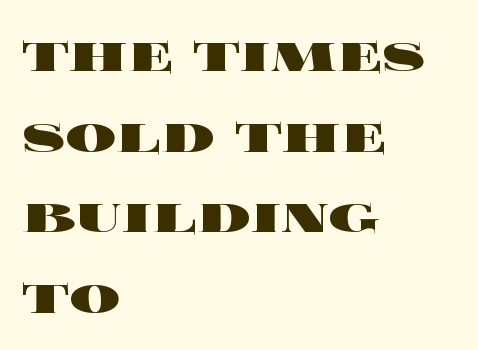
Leftover space on each line is placed entirely after the last word. Heavy-handed strokes throughout: this text is bold. Italic? Not at all — the glyphs are vertical. Descenders hang freely into open space. The passage shown is typed in a proportional face where columns would drift. Between one letter and the next there's only the usual sliver of space.
